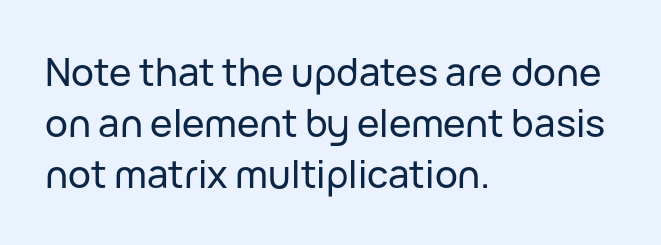
Q: Is the text italic (slanted)? A: No, it is upright.
Q: Is the typeface a serif or a sans-serif typeface? A: Sans-serif.
Q: Is the text underlined? A: No.
Q: How is the paragraph aligned? A: Left-aligned.
Q: Is the spacing between letters normal or unusually wide? A: Normal.
Q: Is the spacing between lines tight, normal or loose? A: Normal.
Q: Width (condensed, normal, or wide)? A: Normal.
Q: Stroke contrast? A: Low.
Q: x-height? A: Medium.
Q: Monospaced? A: No.
